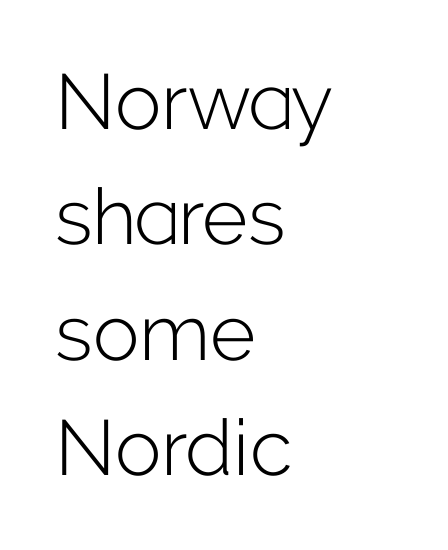
The image shows 78 px light sans-serif type, upright; set left-aligned, normal line spacing (1.48x), normal letter spacing, not underlined; low stroke contrast and a medium x-height.
